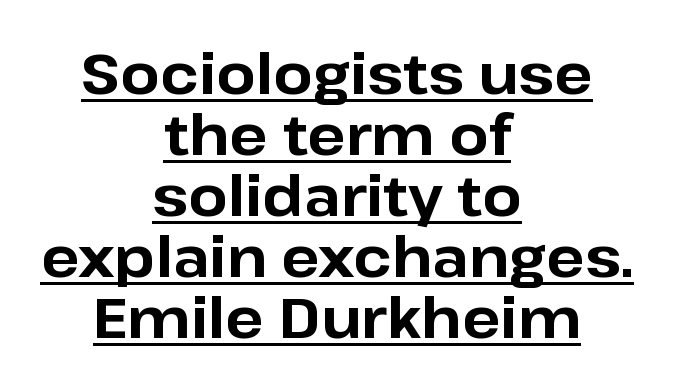
Posture: straight, roman, zero tilt. Letterform terminals end flat and unadorned throughout the passage. Both edges are ragged and mirror each other, which tells us the setting is centered. Do the characters align in a grid? No, the font is proportional. Caption: bold face, heavy strokes. Decoration check: the copy is underlined.
